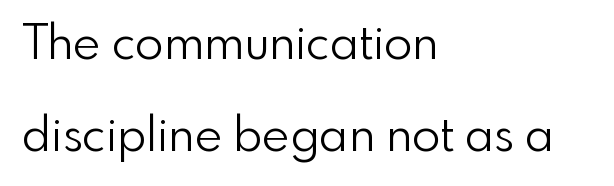
The image shows 47 px light sans-serif type, upright; set left-aligned, loose line spacing (1.96x), normal letter spacing, not underlined; a small x-height.
